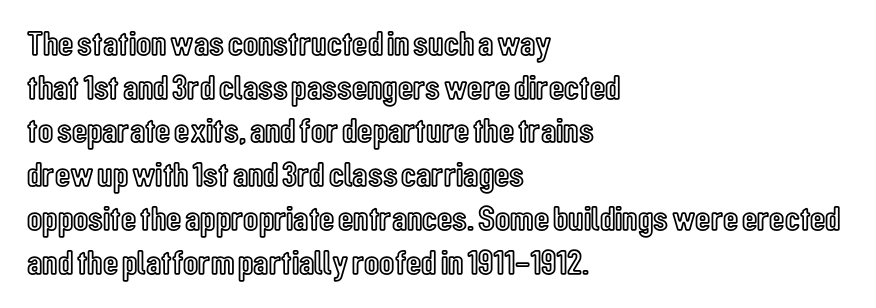
Q: Is the text italic (slanted)? A: No, it is upright.
Q: Is the text underlined? A: No.
Q: How is the paragraph aligned? A: Left-aligned.
Q: Is the spacing between letters normal or unusually wide? A: Normal.
Q: Is the spacing between lines tight, normal or loose? A: Normal.
Q: Width (condensed, normal, or wide)? A: Condensed.
Q: x-height? A: Medium.
Q: Monospaced? A: No.
